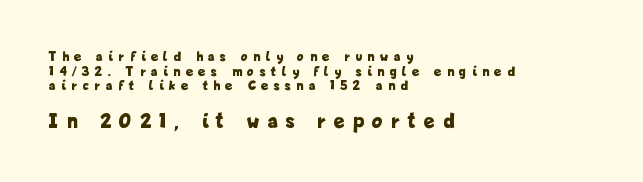
The rendering uses a bold face; every stroke is thick and dark. When letters stand straight like this, we call the style roman or upright. Look at the tracking — it's clearly loosened, letters drifting apart. Descenders hang freely into open space. How would I describe the line gaps? Narrow and economical. Character size in the trailing block exceeds that of the leading block.
